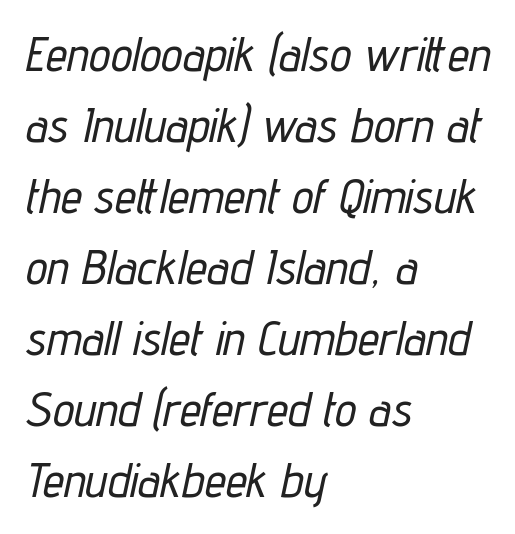
Q: Is the text italic (slanted)? A: Yes, it leans right by about 12 degrees.
Q: Is the text underlined? A: No.
Q: How is the paragraph aligned? A: Left-aligned.
Q: Is the spacing between letters normal or unusually wide? A: Normal.
Q: Is the spacing between lines tight, normal or loose? A: Normal.
Q: Width (condensed, normal, or wide)? A: Condensed.
Q: Stroke contrast? A: Low.
Q: x-height? A: Medium.
Q: Monospaced? A: No.
